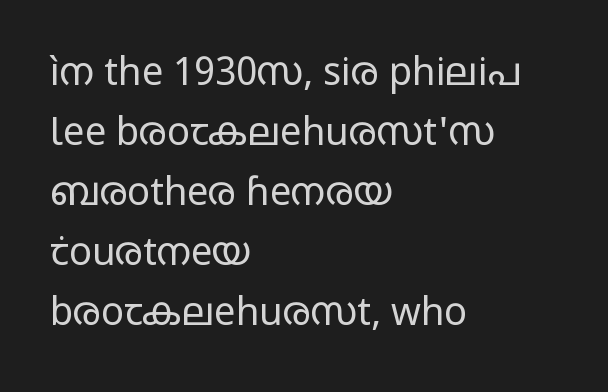
The image shows 38 px regular-weight, wide sans-serif type, upright; set left-aligned, normal line spacing (1.58x), normal letter spacing, not underlined; low stroke contrast and a medium x-height.
